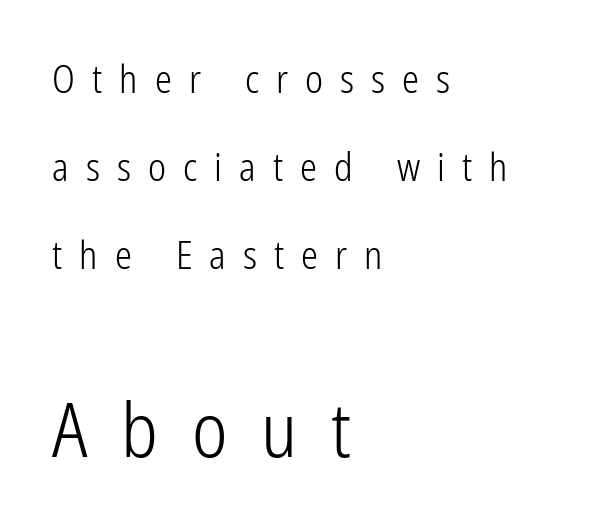
{"serif": "no", "italic": "no", "bold": "no", "weight": "light", "width": "condensed", "stroke_contrast": "low", "x_height": "medium", "monospaced": "no", "underline": "no", "align": "left", "line_spacing": "loose", "line_spacing_ratio": 2.32, "letter_spacing": "wide", "letter_spacing_em": 0.45, "larger_block": "second", "size_ratio": 1.97, "glyph_px": 75}
